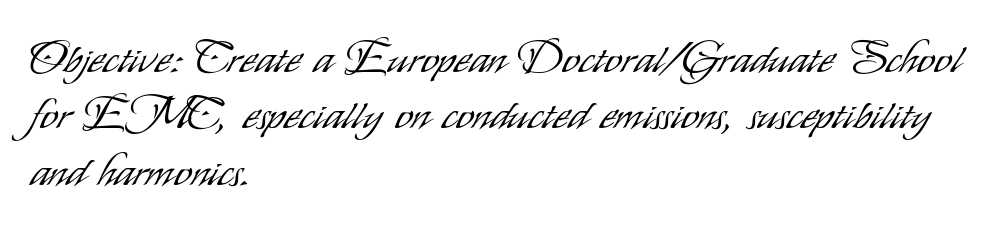
{"serif": "no", "bold": "no", "weight": "light", "width": "condensed", "stroke_contrast": "low", "x_height": "small", "monospaced": "no", "underline": "no", "align": "left", "line_spacing": "normal", "line_spacing_ratio": 1.28, "letter_spacing": "normal", "letter_spacing_em": 0.0, "glyph_px": 44}
